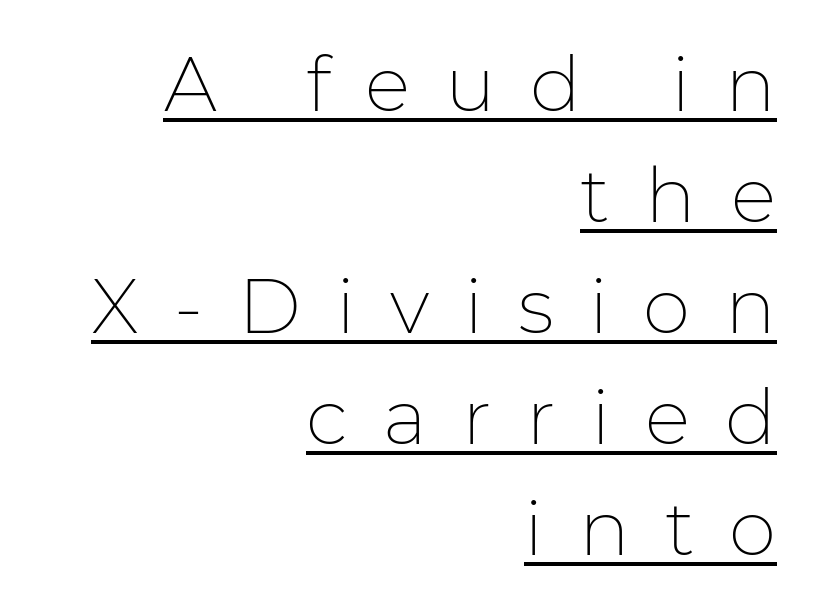
{"serif": "no", "italic": "no", "bold": "no", "weight": "thin", "width": "normal", "stroke_contrast": "low", "x_height": "medium", "monospaced": "no", "underline": "yes", "align": "right", "line_spacing": "normal", "line_spacing_ratio": 1.46, "letter_spacing": "wide", "letter_spacing_em": 0.46, "glyph_px": 76}
